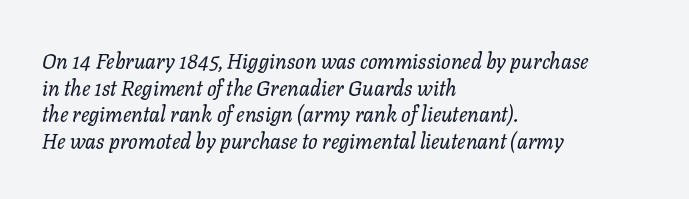
The image shows 21 px text type, italic (leaning right); set left-aligned, normal line spacing (1.27x), normal letter spacing, not underlined.
